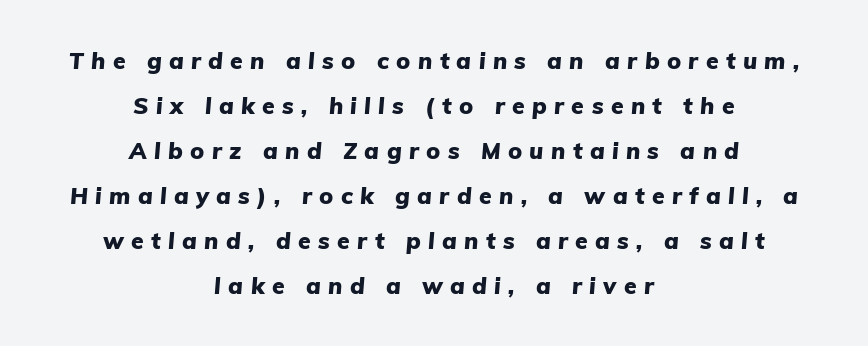
The image shows 23 px bold type, italic (leaning right); set centered, loose line spacing (1.96x), unusually wide letter spacing (+0.32 em), not underlined.
